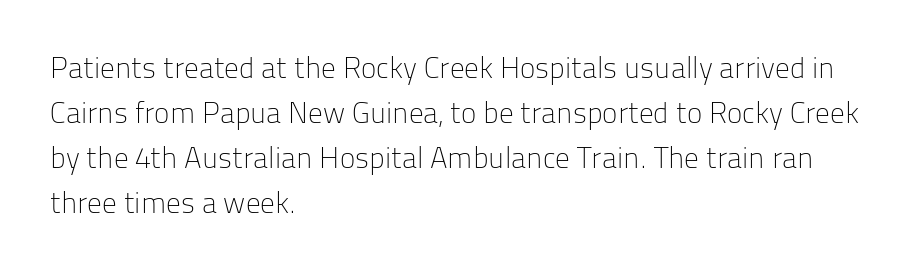
The image shows 29 px light sans-serif type, upright; set left-aligned, normal line spacing (1.55x), normal letter spacing, not underlined; low stroke contrast and a medium x-height.
